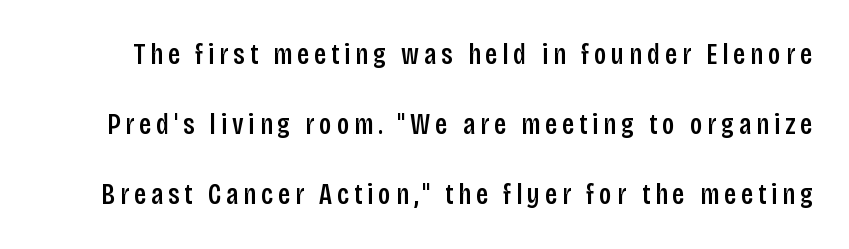
{"serif": "no", "italic": "no", "width": "condensed", "stroke_contrast": "low", "x_height": "large", "monospaced": "no", "underline": "no", "line_spacing": "loose", "line_spacing_ratio": 2.41, "glyph_px": 29}
